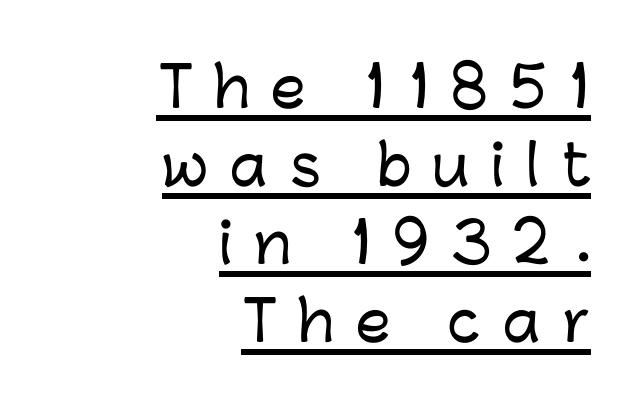
Think of a printed novel: that variable character pitch is what you see here. The horizontal fit of the characters is loose and conspicuously gappy. Check the space under the baseline: a stroke is drawn there. Observe the absence of serifs on each vertical stroke in this sample. The specimen reads as upright at a glance.
